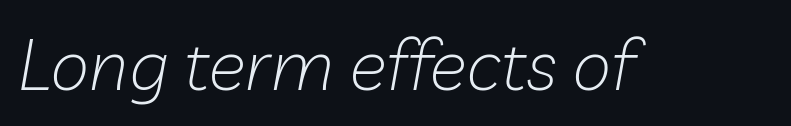
The image shows 71 px light type, italic (leaning right); set normal letter spacing, not underlined; low stroke contrast and a medium x-height.
